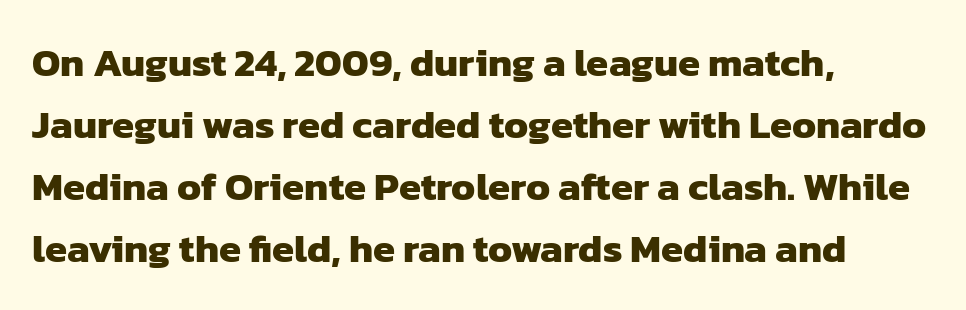
Q: Is the text bold? A: Yes.
Q: Is the typeface a serif or a sans-serif typeface? A: Sans-serif.
Q: Is the text underlined? A: No.
Q: How is the paragraph aligned? A: Left-aligned.
Q: Is the spacing between letters normal or unusually wide? A: Normal.
Q: Is the spacing between lines tight, normal or loose? A: Normal.
Q: Width (condensed, normal, or wide)? A: Normal.
Q: Stroke contrast? A: Low.
Q: x-height? A: Medium.
Q: Monospaced? A: No.
